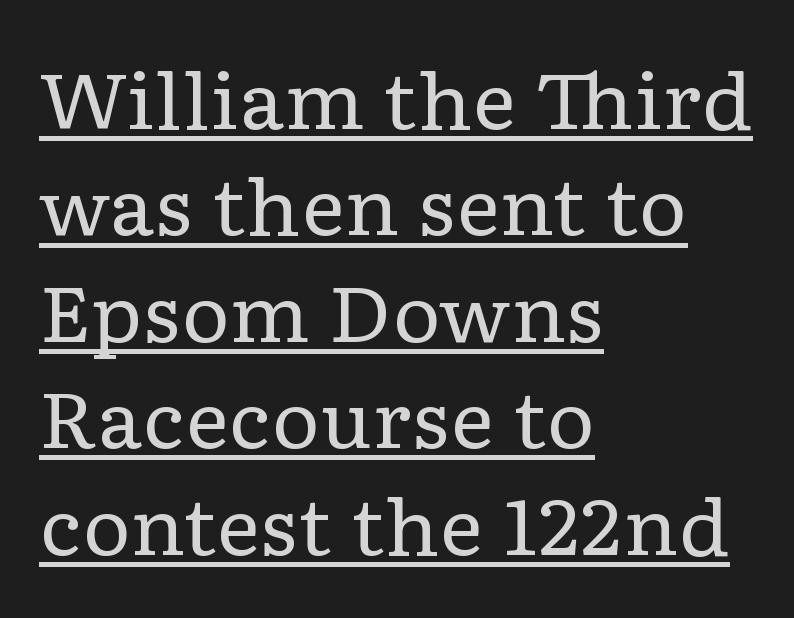
Q: Is the text bold? A: No.
Q: Is the text italic (slanted)? A: No, it is upright.
Q: Is the typeface a serif or a sans-serif typeface? A: Serif.
Q: Is the text underlined? A: Yes.
Q: How is the paragraph aligned? A: Left-aligned.
Q: Is the spacing between letters normal or unusually wide? A: Normal.
Q: Is the spacing between lines tight, normal or loose? A: Normal.
Q: Width (condensed, normal, or wide)? A: Wide.
Q: Stroke contrast? A: Low.
Q: x-height? A: Medium.
Q: Monospaced? A: No.
